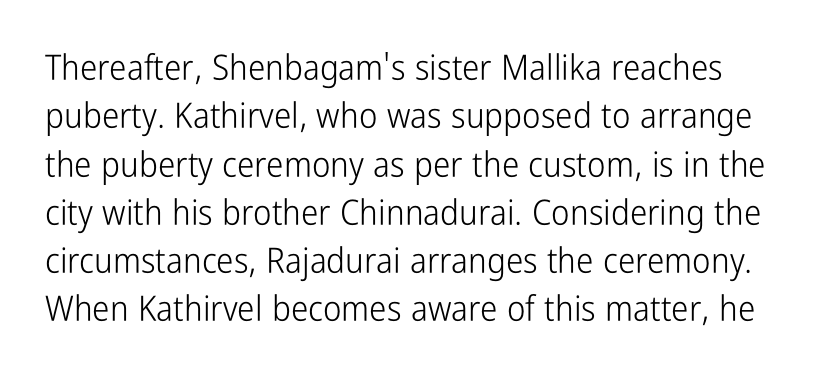
The image shows 35 px light, condensed sans-serif type, upright; set normal line spacing (1.38x), normal letter spacing, not underlined; low stroke contrast and a medium x-height.
